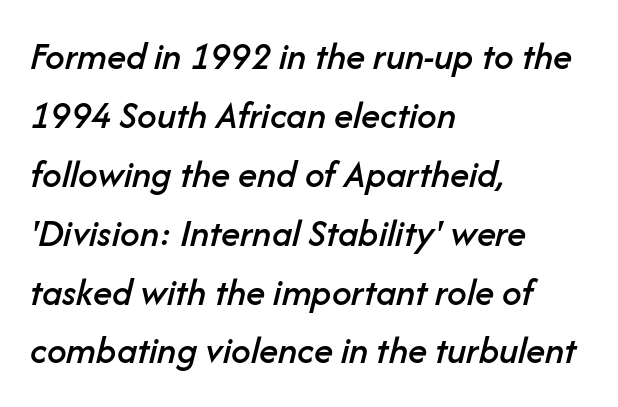
Q: Is the text italic (slanted)? A: Yes, it leans right by about 14 degrees.
Q: Is the text underlined? A: No.
Q: How is the paragraph aligned? A: Left-aligned.
Q: Is the spacing between letters normal or unusually wide? A: Normal.
Q: Is the spacing between lines tight, normal or loose? A: Normal.
Q: Width (condensed, normal, or wide)? A: Normal.
Q: Stroke contrast? A: Low.
Q: x-height? A: Medium.
Q: Monospaced? A: No.
